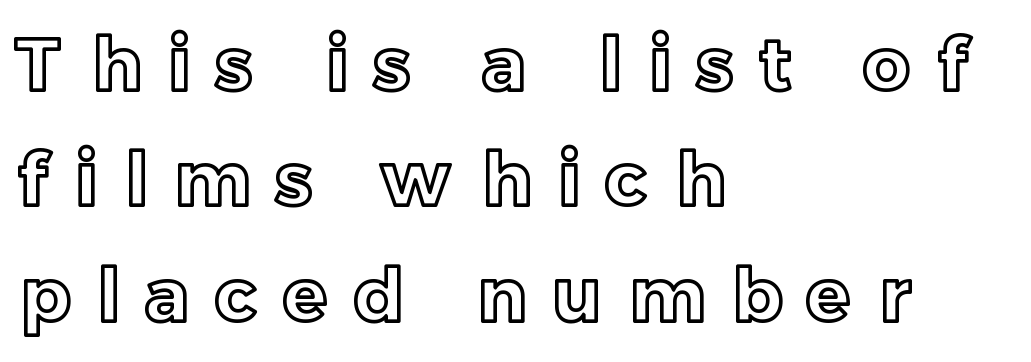
Observe the wide spacing: letters keep a clear distance from each other. Just letters on the line, the space beneath them empty. Quick note: interline space is typical. Designer's note — italics off, roman on. These lines are rendered in a variable-pitch font.
